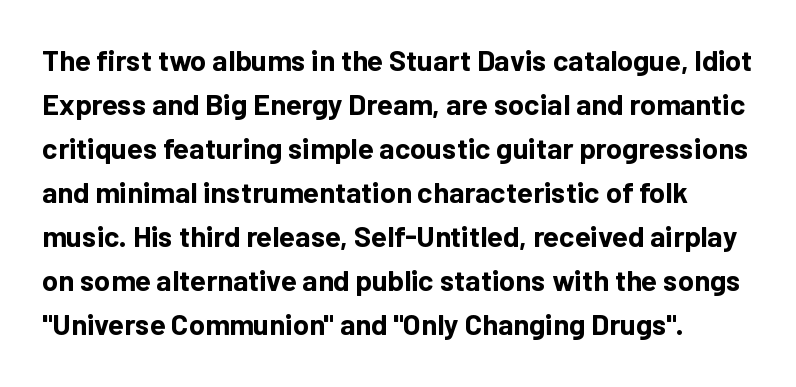
Q: Is the text bold? A: Yes.
Q: Is the text italic (slanted)? A: No, it is upright.
Q: Is the typeface a serif or a sans-serif typeface? A: Sans-serif.
Q: Is the text underlined? A: No.
Q: Is the spacing between letters normal or unusually wide? A: Normal.
Q: Is the spacing between lines tight, normal or loose? A: Normal.
Q: Width (condensed, normal, or wide)? A: Normal.
Q: Stroke contrast? A: Low.
Q: x-height? A: Medium.
Q: Monospaced? A: No.
